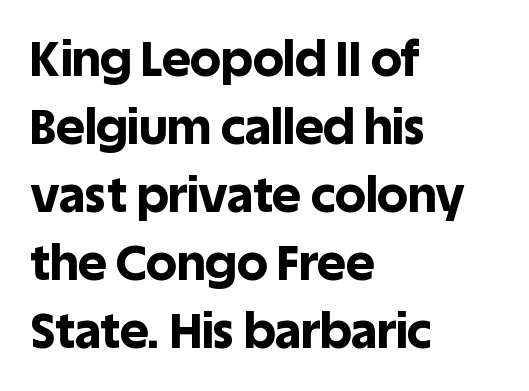
{"serif": "no", "italic": "no", "bold": "yes", "weight": "bold", "width": "normal", "x_height": "large", "monospaced": "no", "underline": "no", "align": "left", "line_spacing": "normal", "line_spacing_ratio": 1.39, "letter_spacing": "normal", "letter_spacing_em": 0.0, "glyph_px": 49}
